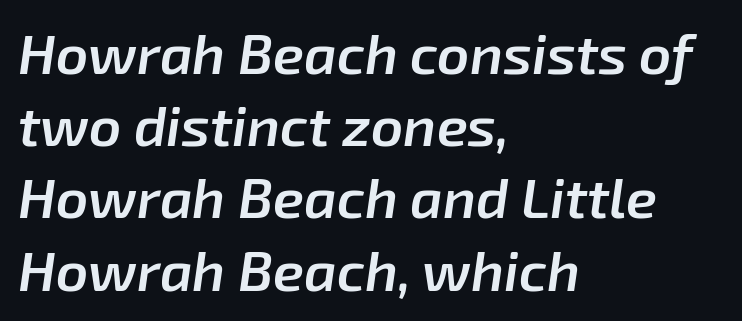
The image shows 56 px semibold type, italic (leaning right); set left-aligned, normal line spacing (1.29x), normal letter spacing, not underlined; low stroke contrast and a medium x-height.
